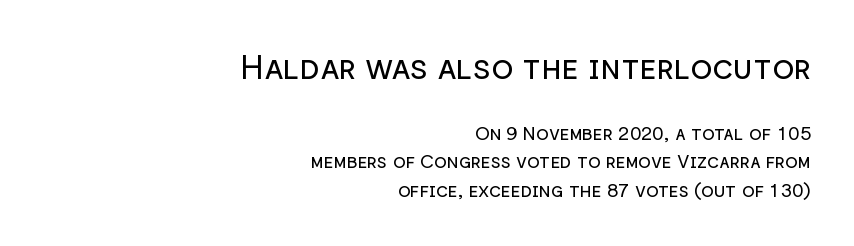
Each word holds together tightly as a unit, with standard inter-letter gaps. Ink coverage per letter is moderate at most. These lines are composed in type without serifs. One glance says typical: line gaps are just what's usual. Does the lettering tilt? It doesn't — this is upright.
